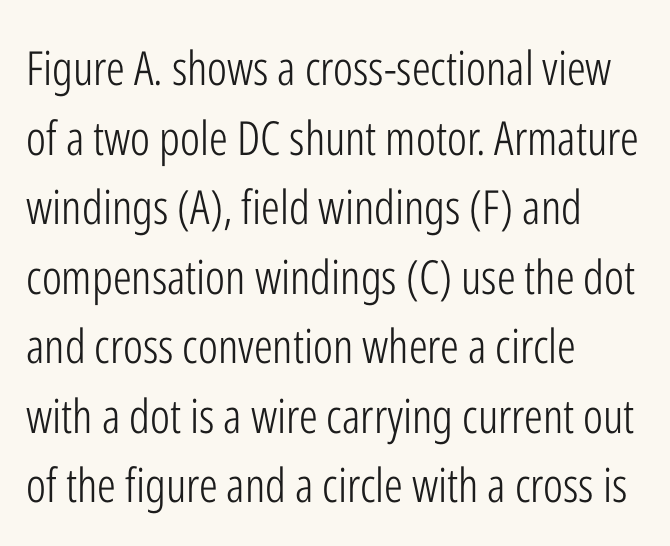
Q: Is the text bold? A: No.
Q: Is the text italic (slanted)? A: No, it is upright.
Q: Is the typeface a serif or a sans-serif typeface? A: Sans-serif.
Q: Is the text underlined? A: No.
Q: How is the paragraph aligned? A: Left-aligned.
Q: Is the spacing between letters normal or unusually wide? A: Normal.
Q: Is the spacing between lines tight, normal or loose? A: Normal.
Q: Width (condensed, normal, or wide)? A: Condensed.
Q: Stroke contrast? A: Low.
Q: x-height? A: Medium.
Q: Monospaced? A: No.
